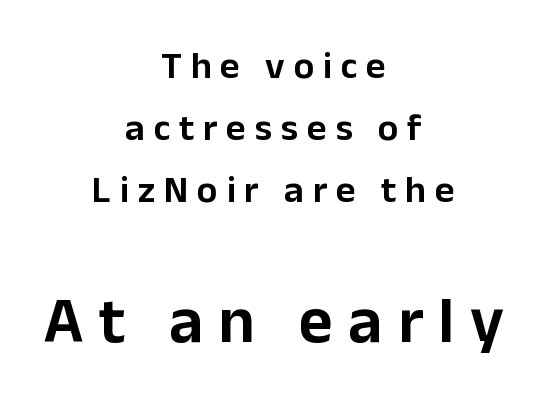
You can tell from the bare stems that sans-serif type was used. The lines sit at an ordinary, default distance from one another. Ordinary non-slanted type is in use. Loose tracking; the words dissolve into strings of separated letters. Nobody drew a line under any word here.
